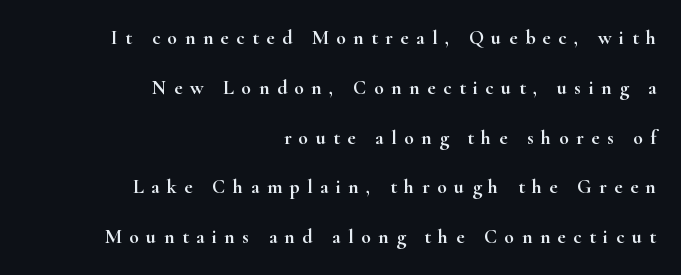
The image shows 20 px text type, upright; set right-aligned, loose line spacing (2.49x), unusually wide letter spacing (+0.37 em), not underlined.
